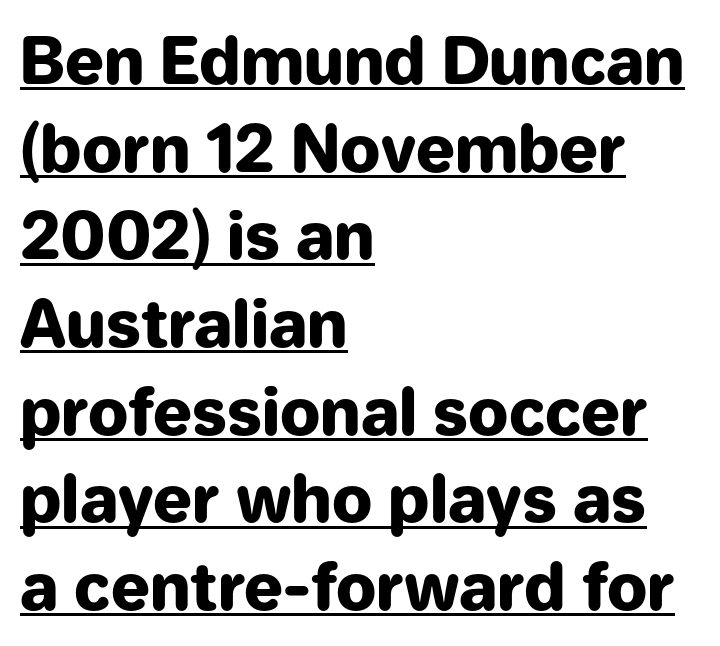
Students, note that the glyphs here touch the page at normal intervals. The lettering holds an erect, upright posture throughout. Glance below the letters and you will spot a drawn line. These lines stack with their left ends in a neat column. Are there feet on the stems? There aren't — it's a sans. Pretty heavy lettering here — definitely bold.
